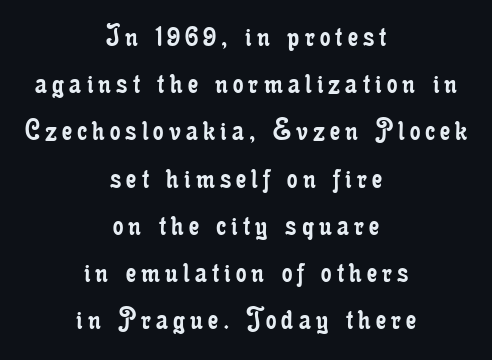
Q: Is the text bold? A: No.
Q: Is the text italic (slanted)? A: No, it is upright.
Q: Is the typeface a serif or a sans-serif typeface? A: Serif.
Q: Is the text underlined? A: No.
Q: How is the paragraph aligned? A: Centered.
Q: Is the spacing between lines tight, normal or loose? A: Normal.
Q: Width (condensed, normal, or wide)? A: Condensed.
Q: Stroke contrast? A: Low.
Q: x-height? A: Small.
Q: Monospaced? A: No.
